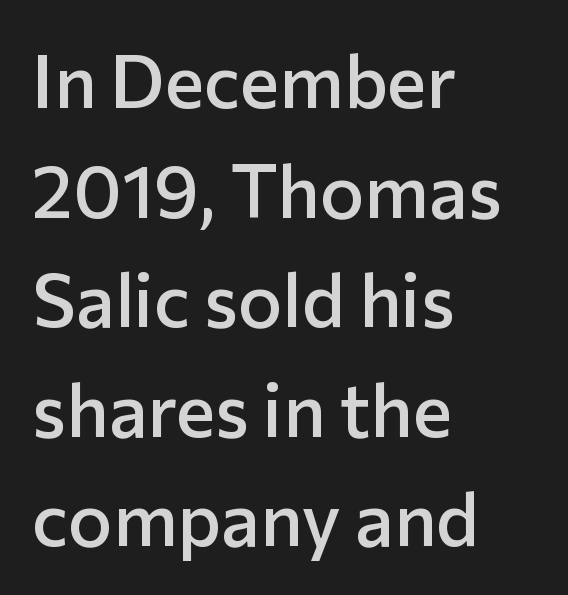
{"serif": "no", "italic": "no", "bold": "semi", "weight": "semibold", "width": "normal", "stroke_contrast": "low", "x_height": "medium", "monospaced": "no", "underline": "no", "align": "left", "line_spacing": "normal", "line_spacing_ratio": 1.48, "letter_spacing": "normal", "letter_spacing_em": 0.0, "glyph_px": 74}
